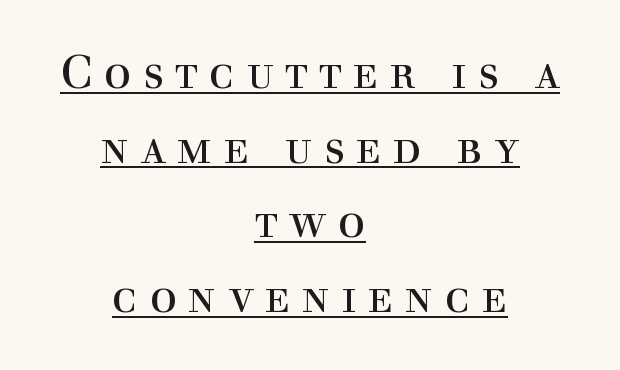
Q: Is the text bold? A: No.
Q: Is the text italic (slanted)? A: No, it is upright.
Q: Is the typeface a serif or a sans-serif typeface? A: Serif.
Q: Is the text underlined? A: Yes.
Q: How is the paragraph aligned? A: Centered.
Q: Is the spacing between letters normal or unusually wide? A: Unusually wide.
Q: Is the spacing between lines tight, normal or loose? A: Normal.
Q: Width (condensed, normal, or wide)? A: Normal.
Q: x-height? A: Medium.
Q: Monospaced? A: No.
